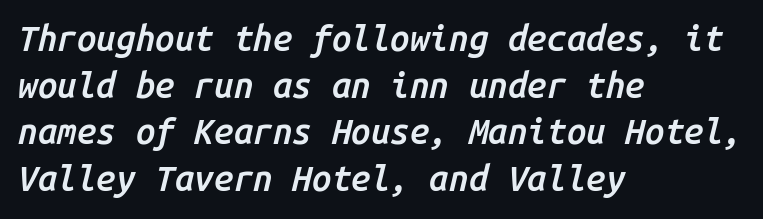
The image shows 35 px semibold type, italic (leaning right), monospaced; set left-aligned, normal line spacing (1.33x), normal letter spacing, not underlined; low stroke contrast and a medium x-height.
